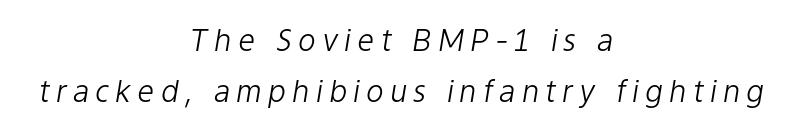
Q: Is the text bold? A: No.
Q: Is the text italic (slanted)? A: Yes, it leans right by about 9 degrees.
Q: Is the text underlined? A: No.
Q: How is the paragraph aligned? A: Centered.
Q: Is the spacing between letters normal or unusually wide? A: Unusually wide.
Q: Width (condensed, normal, or wide)? A: Normal.
Q: Stroke contrast? A: Low.
Q: x-height? A: Medium.
Q: Monospaced? A: No.
